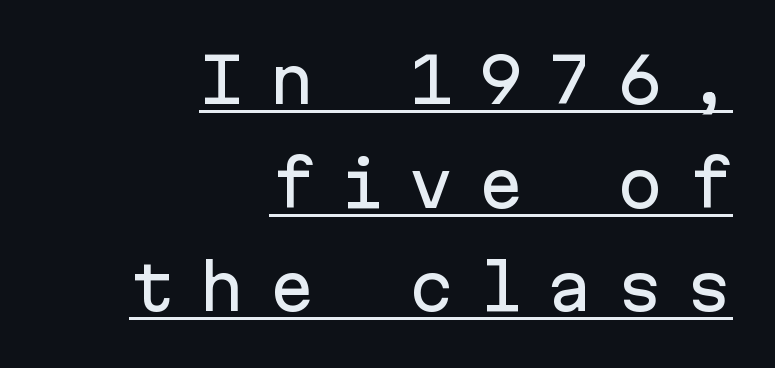
{"serif": "no", "italic": "no", "width": "normal", "stroke_contrast": "low", "x_height": "medium", "monospaced": "yes", "underline": "yes", "align": "right", "line_spacing": "normal", "line_spacing_ratio": 1.7, "letter_spacing": "wide", "letter_spacing_em": 0.39, "glyph_px": 61}
